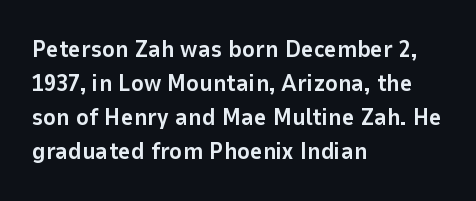
{"italic": "no", "bold": "yes", "underline": "no", "align": "left", "line_spacing": "normal", "line_spacing_ratio": 1.42, "letter_spacing": "normal", "letter_spacing_em": 0.0, "glyph_px": 24}
